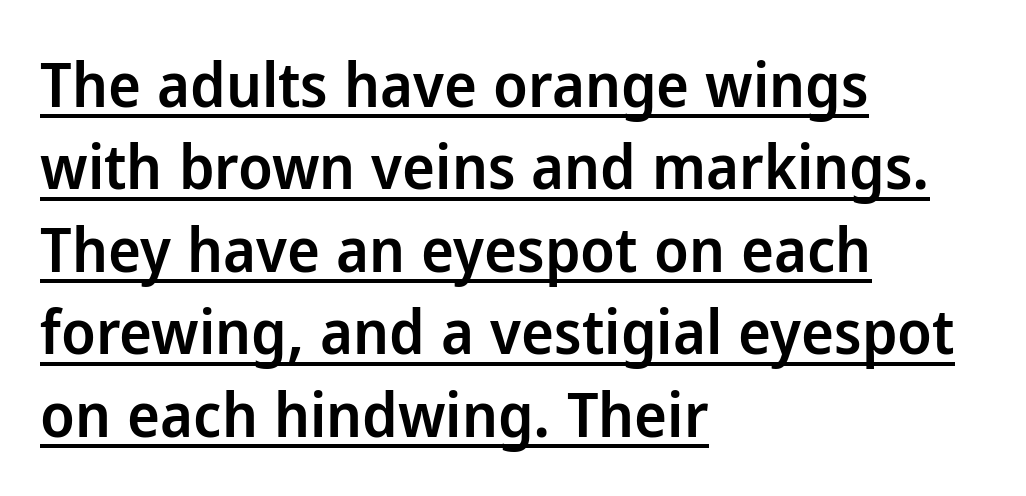
{"serif": "no", "italic": "no", "bold": "semi", "weight": "semibold", "width": "normal", "stroke_contrast": "low", "x_height": "medium", "monospaced": "no", "underline": "yes", "align": "left", "line_spacing": "normal", "line_spacing_ratio": 1.33, "letter_spacing": "normal", "letter_spacing_em": 0.0, "glyph_px": 62}
